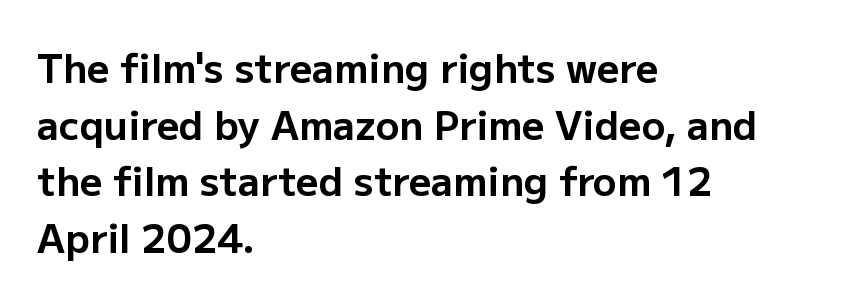
{"serif": "no", "italic": "no", "bold": "yes", "weight": "bold", "width": "normal", "stroke_contrast": "low", "x_height": "medium", "monospaced": "no", "underline": "no", "align": "left", "line_spacing": "normal", "line_spacing_ratio": 1.45, "letter_spacing": "normal", "letter_spacing_em": 0.0, "glyph_px": 39}
